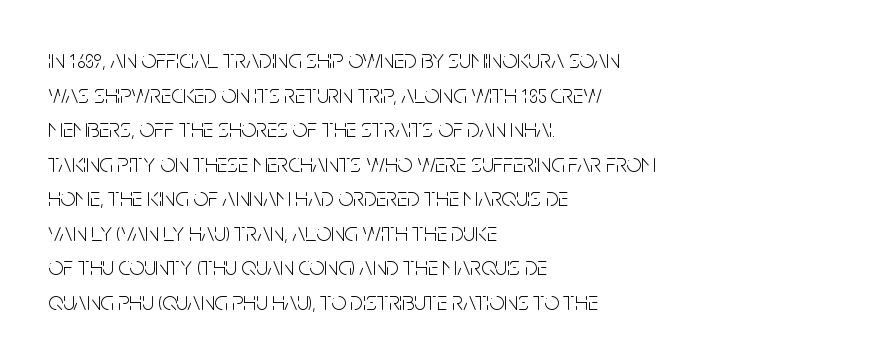
Q: Is the text bold? A: No.
Q: Is the text italic (slanted)? A: No, it is upright.
Q: Is the text underlined? A: No.
Q: How is the paragraph aligned? A: Left-aligned.
Q: Is the spacing between letters normal or unusually wide? A: Normal.
Q: Is the spacing between lines tight, normal or loose? A: Normal.
